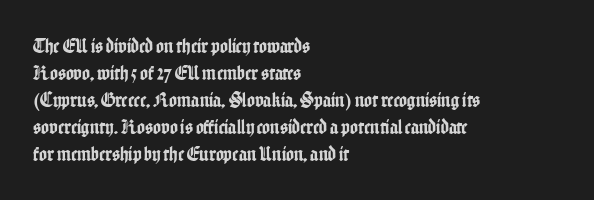
{"italic": "no", "underline": "no", "align": "left", "line_spacing": "normal", "line_spacing_ratio": 1.28, "letter_spacing": "normal", "letter_spacing_em": 0.0, "glyph_px": 21}
